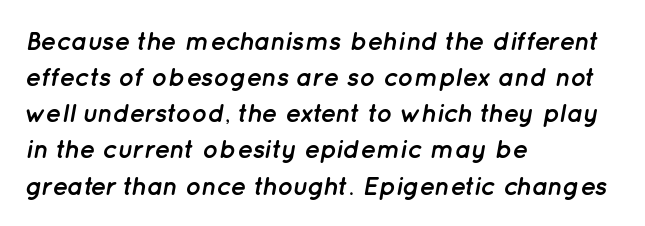
{"italic": "yes", "lean": "right", "slant_degrees": 12, "bold": "yes", "underline": "no", "align": "left", "line_spacing": "normal", "line_spacing_ratio": 1.39, "letter_spacing": "normal", "letter_spacing_em": 0.0, "glyph_px": 26}
